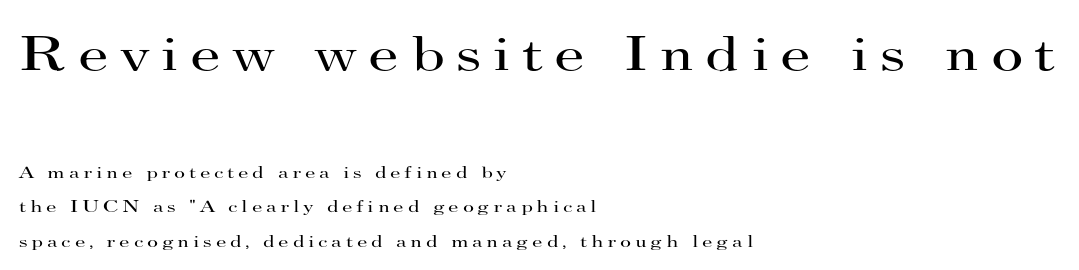
Q: Is the text bold? A: No.
Q: Is the text italic (slanted)? A: No, it is upright.
Q: Is the typeface a serif or a sans-serif typeface? A: Serif.
Q: Is the text underlined? A: No.
Q: How is the paragraph aligned? A: Left-aligned.
Q: Is the spacing between letters normal or unusually wide? A: Unusually wide.
Q: Is the spacing between lines tight, normal or loose? A: Loose.
Q: Which block of text is set in a larger size, the first (top) or the second (bottom)? A: The first (top) one.
Q: Width (condensed, normal, or wide)? A: Wide.
Q: Stroke contrast? A: High.
Q: x-height? A: Small.
Q: Monospaced? A: No.
